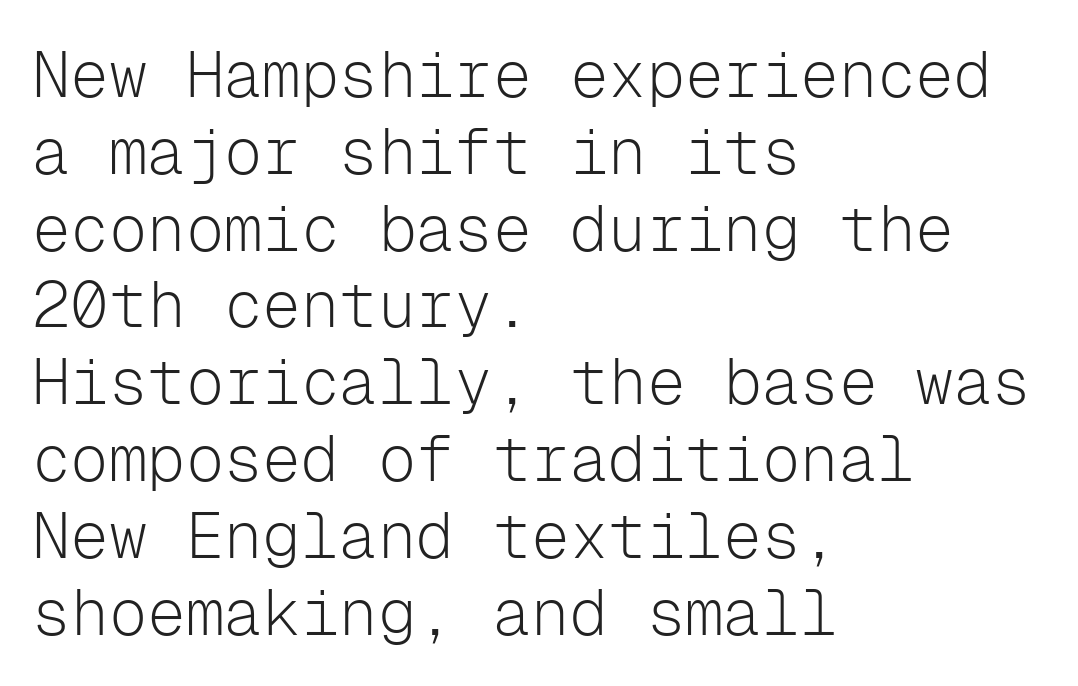
It's the straight-up-and-down kind of type. A typesetter would label this face a sans. Every row of glyphs begins at an identical x-position on the left. The type is set solid horizontally, with unmodified tracking. Is this a fixed-width face? Yes — each glyph sits in an identical cell. Bare-footed words on every line.
